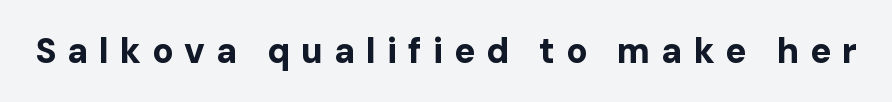
{"serif": "no", "italic": "no", "bold": "yes", "weight": "bold", "width": "normal", "stroke_contrast": "low", "x_height": "medium", "monospaced": "no", "underline": "no", "letter_spacing": "wide", "letter_spacing_em": 0.31, "glyph_px": 35}
